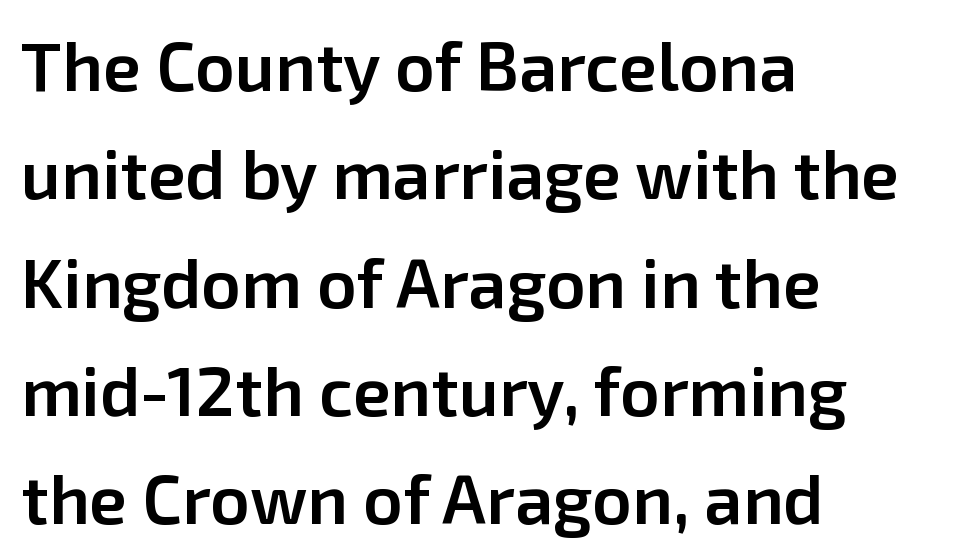
Proportional: the letters do not fall into vertical columns. This is sans-serif lettering, the kind often seen on screens and signage. Rows of type keep a routine distance in the vertical direction. Each word holds together tightly as a unit, with standard inter-letter gaps.
